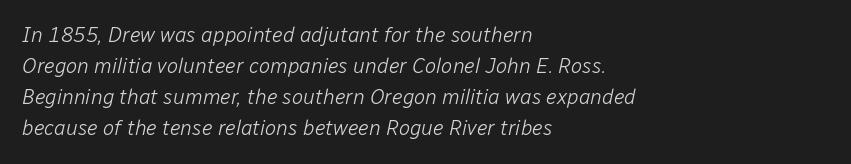
Q: Is the text bold? A: No.
Q: Is the text italic (slanted)? A: Yes, it leans right by about 12 degrees.
Q: Is the text underlined? A: No.
Q: How is the paragraph aligned? A: Left-aligned.
Q: Is the spacing between letters normal or unusually wide? A: Normal.
Q: Is the spacing between lines tight, normal or loose? A: Normal.
